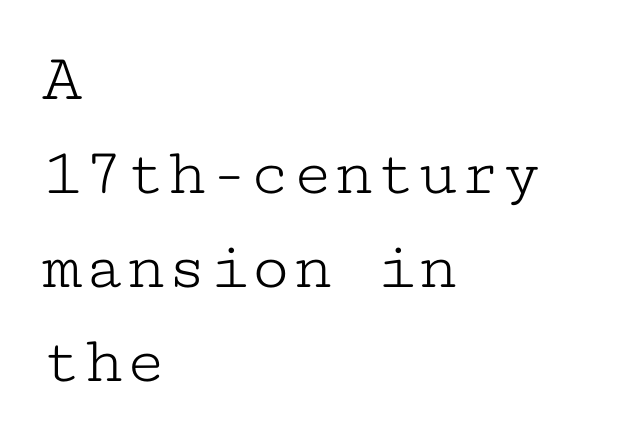
{"serif": "yes", "italic": "no", "bold": "no", "weight": "light", "width": "wide", "stroke_contrast": "low", "x_height": "medium", "monospaced": "yes", "underline": "no", "align": "left", "line_spacing": "normal", "line_spacing_ratio": 1.36, "letter_spacing": "normal", "letter_spacing_em": 0.0, "glyph_px": 69}
